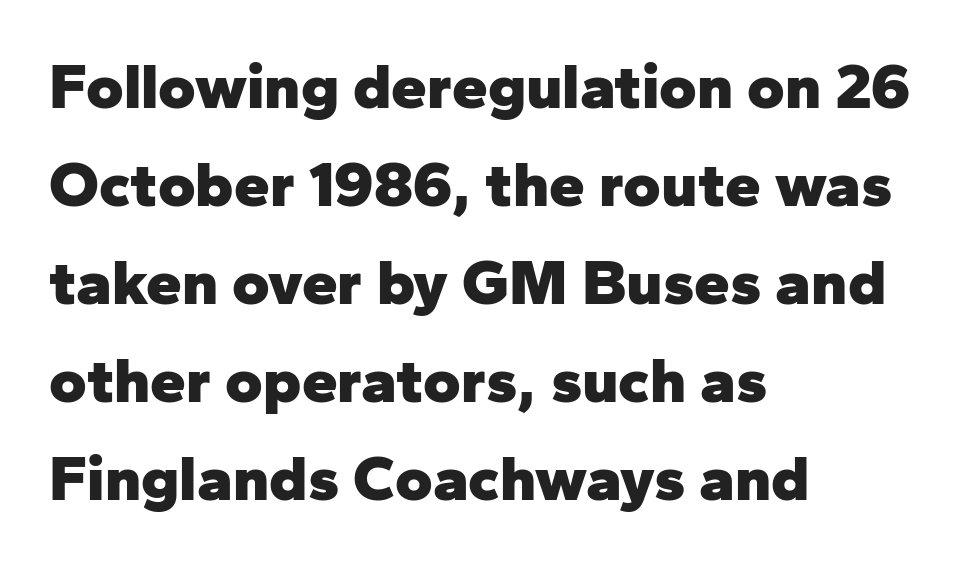
Q: Is the text bold? A: Yes.
Q: Is the text italic (slanted)? A: No, it is upright.
Q: Is the typeface a serif or a sans-serif typeface? A: Sans-serif.
Q: Is the text underlined? A: No.
Q: How is the paragraph aligned? A: Left-aligned.
Q: Is the spacing between letters normal or unusually wide? A: Normal.
Q: Is the spacing between lines tight, normal or loose? A: Normal.
Q: Width (condensed, normal, or wide)? A: Normal.
Q: Stroke contrast? A: Low.
Q: x-height? A: Medium.
Q: Monospaced? A: No.
